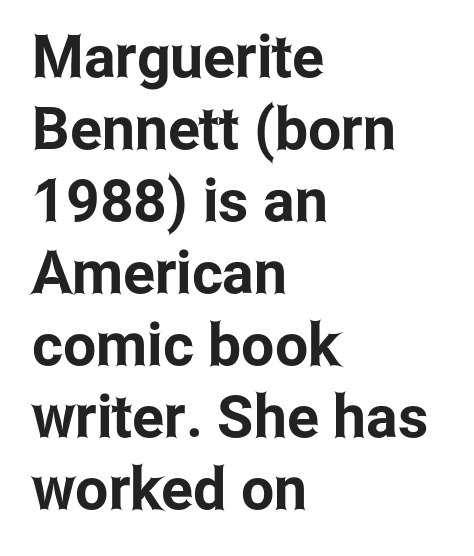
{"serif": "no", "italic": "no", "width": "condensed", "stroke_contrast": "low", "x_height": "medium", "monospaced": "no", "underline": "no", "align": "left", "line_spacing_ratio": 1.22, "letter_spacing": "normal", "letter_spacing_em": 0.0, "glyph_px": 59}
